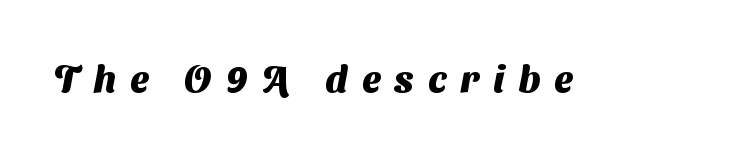
{"serif": "no", "bold": "yes", "weight": "heavy", "width": "normal", "stroke_contrast": "medium", "x_height": "medium", "monospaced": "no", "underline": "no", "letter_spacing": "wide", "letter_spacing_em": 0.39, "glyph_px": 37}
